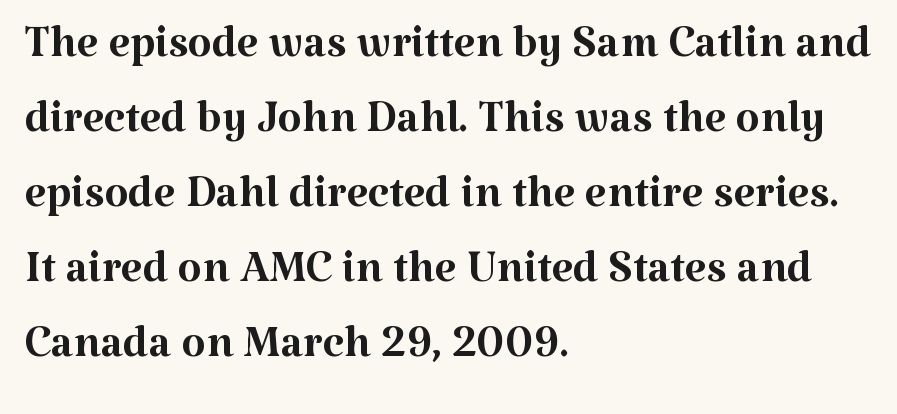
Spacing verdict: proportional, widths tailored to each character. Posture: upright roman. Words float on clear page, feet unadorned. The designer went with a serif here, giving each stem small feet. Inter-character spacing is left at the font's built-in metrics. Teacher's note: observe the even left margin — that is flush-left alignment.
